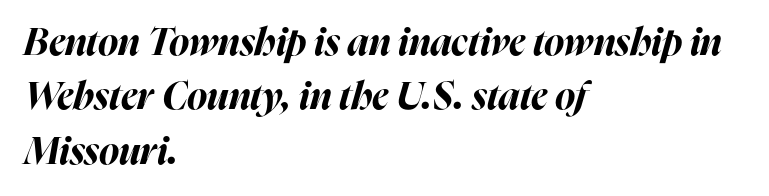
Varying glyph widths throughout — classic text-font behaviour. Yep, that's italic — everything's leaning. The glyphs are unaccompanied by any horizontal stroke below them. Summary of weight: heavy, a full bold. You could call the tracking neutral — neither tight nor loose.
